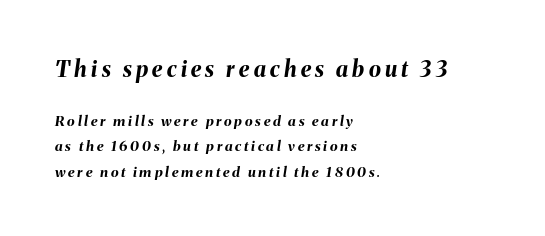
{"italic": "yes", "lean": "right", "slant_degrees": 8, "bold": "yes", "underline": "no", "align": "left", "line_spacing_ratio": 1.8, "letter_spacing": "wide", "letter_spacing_em": 0.2, "larger_block": "first", "size_ratio": 1.57, "glyph_px": 22}
